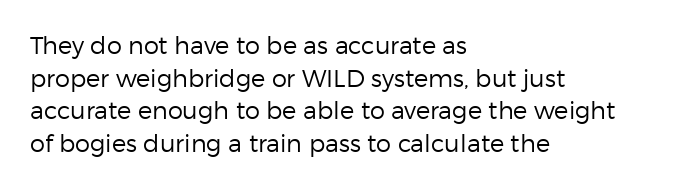
{"italic": "no", "bold": "no", "underline": "no", "align": "left", "line_spacing": "normal", "line_spacing_ratio": 1.36, "letter_spacing": "normal", "letter_spacing_em": 0.0, "glyph_px": 24}
